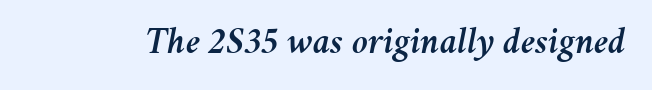
{"italic": "yes", "lean": "right", "slant_degrees": 11, "width": "normal", "stroke_contrast": "medium", "x_height": "medium", "monospaced": "no", "underline": "no", "letter_spacing": "normal", "letter_spacing_em": 0.0, "glyph_px": 37}
